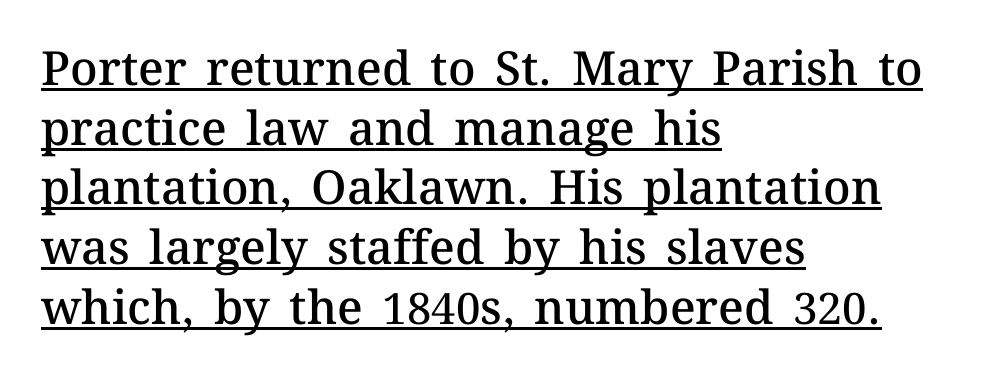
The text block is weighted toward the left margin, trailing off unevenly rightward. Posture: vertical. The tracking reads as untouched default to a designer's eye. Looks like regular typesetting: each glyph gets only the width it needs.
